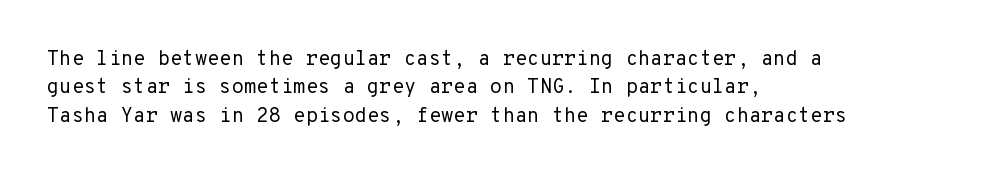
Glyph-to-glyph distance matches everyday printed text. One glance says typical: line gaps are just what's usual. A bare baseline throughout the passage. Does the lettering tilt? It doesn't — this is upright.
